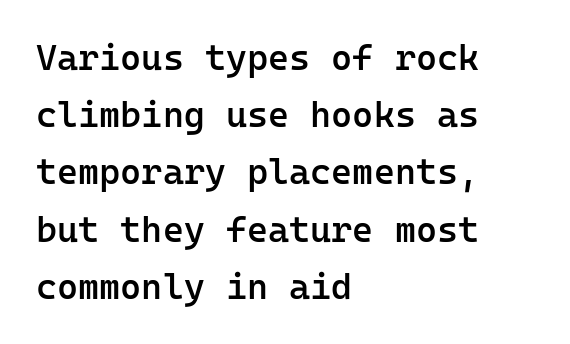
Q: Is the text bold? A: Semi-bold.
Q: Is the text italic (slanted)? A: No, it is upright.
Q: Is the typeface a serif or a sans-serif typeface? A: Sans-serif.
Q: Is the text underlined? A: No.
Q: How is the paragraph aligned? A: Left-aligned.
Q: Is the spacing between letters normal or unusually wide? A: Normal.
Q: Is the spacing between lines tight, normal or loose? A: Normal.
Q: Width (condensed, normal, or wide)? A: Normal.
Q: Stroke contrast? A: Low.
Q: x-height? A: Medium.
Q: Monospaced? A: Yes.
